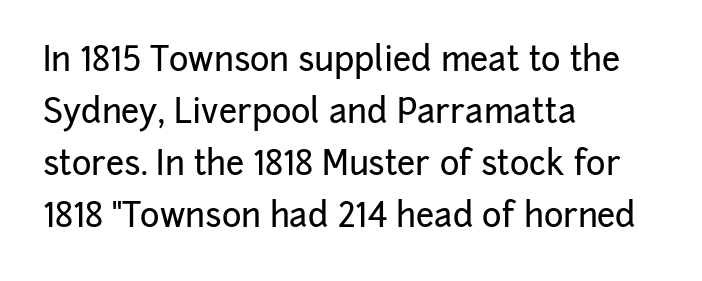
You could not count columns in this text — the font is proportionally spaced. Notice how the passage keeps a crisp vertical edge on the left only. The rows are spaced the way most documents space them. Nothing sits at the stroke ends, so this counts as sans-serif. Observe the ordinary spacing: letters are neighbours, not strangers.
